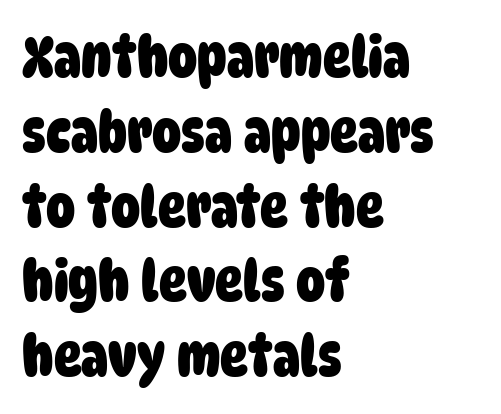
The image shows 58 px heavy, condensed sans-serif type; set left-aligned, normal line spacing (1.29x), normal letter spacing, not underlined; low stroke contrast and a large x-height.
